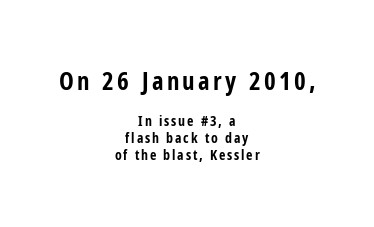
Type size steps down from the first block to the second. Only glyphs here, with clear space below each row. Bold? Absolutely — the strokes are thick and heavy. Is there any slant? The stems are plumb.
